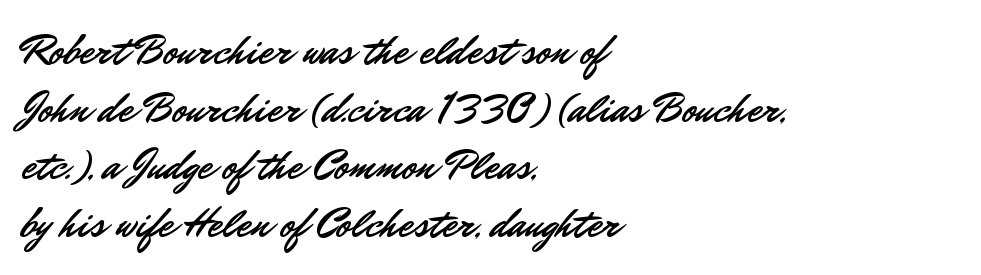
{"serif": "no", "width": "normal", "stroke_contrast": "low", "x_height": "small", "monospaced": "no", "underline": "no", "align": "left", "line_spacing": "normal", "line_spacing_ratio": 1.37, "letter_spacing": "normal", "letter_spacing_em": 0.0, "glyph_px": 42}
